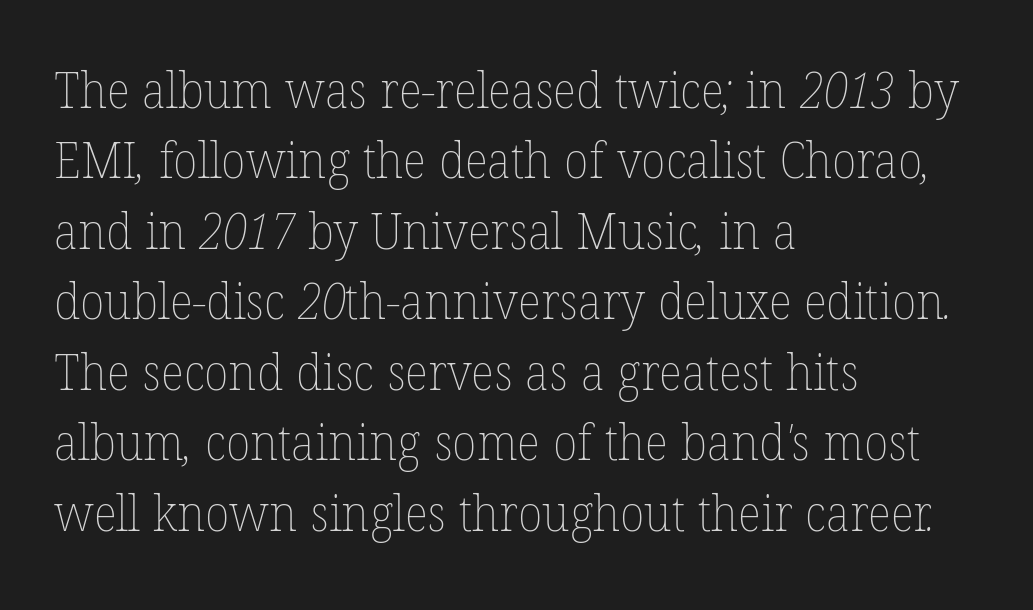
Stem width sits at or under what a default text font uses. Has an underline been added? It has not. A typesetter would call this leading conventional body-copy spacing. The compositor pushed each line to the left boundary.
